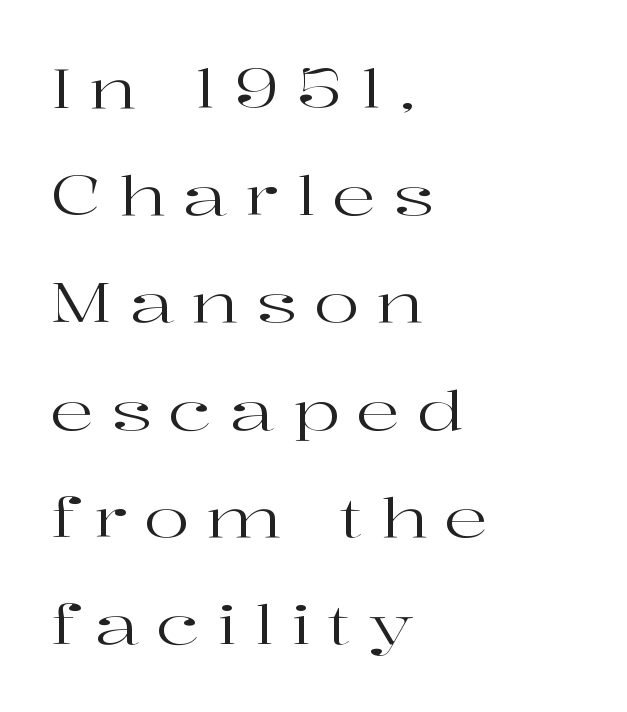
The image shows 55 px regular-weight, wide serif type, upright; set left-aligned, loose line spacing (1.95x), unusually wide letter spacing (+0.3 em), not underlined; high stroke contrast and a medium x-height.
